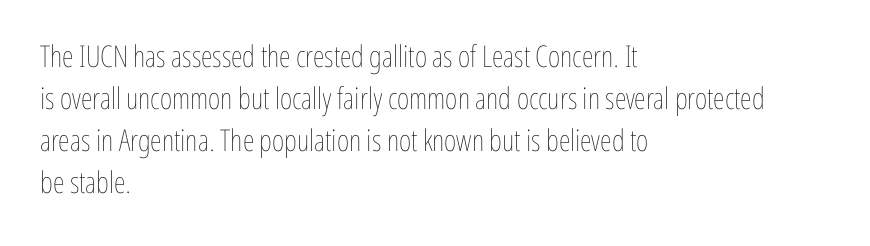
The image shows 30 px thin, condensed type, upright; set left-aligned, normal line spacing (1.4x), normal letter spacing, not underlined; low stroke contrast and a medium x-height.
